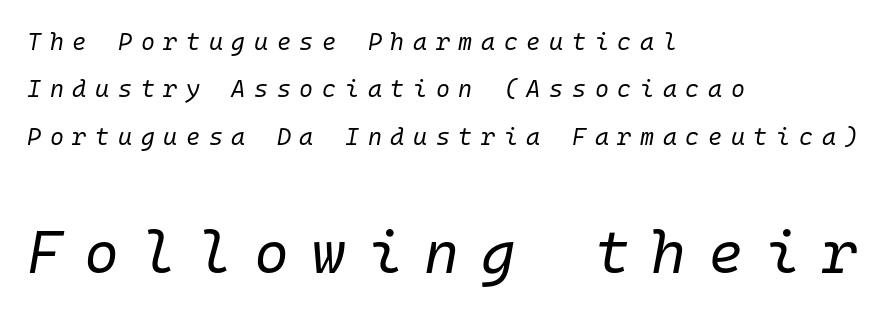
{"italic": "yes", "lean": "right", "slant_degrees": 10, "bold": "no", "weight": "regular", "width": "normal", "stroke_contrast": "low", "x_height": "medium", "monospaced": "yes", "underline": "no", "align": "left", "line_spacing": "loose", "line_spacing_ratio": 1.97, "letter_spacing": "wide", "letter_spacing_em": 0.36, "larger_block": "second", "size_ratio": 2.5, "glyph_px": 60}
